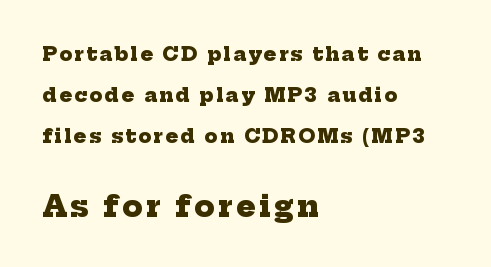
{"serif": "yes", "bold": "yes", "weight": "heavy", "width": "normal", "stroke_contrast": "low", "x_height": "medium", "monospaced": "no", "underline": "no", "align": "left", "line_spacing": "loose", "line_spacing_ratio": 2.15, "larger_block": "second", "size_ratio": 1.53, "glyph_px": 29}
